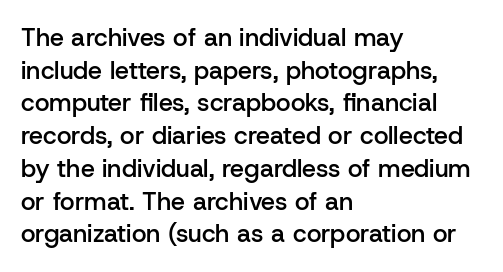
Short and long lines alike share a common starting point at left. Notice how the stems are strictly vertical — no italics here. Default kerning and tracking; the words read as compact shapes. Typesetter's note: demi weight, one step under bold.
